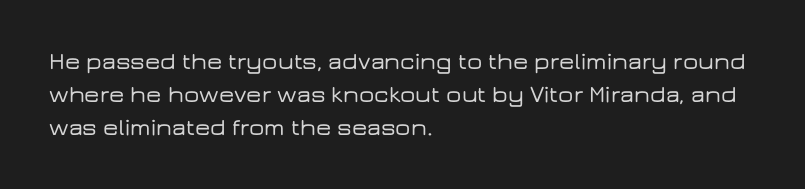
The image shows 24 px text type, upright; set left-aligned, normal line spacing (1.37x), normal letter spacing, not underlined.
